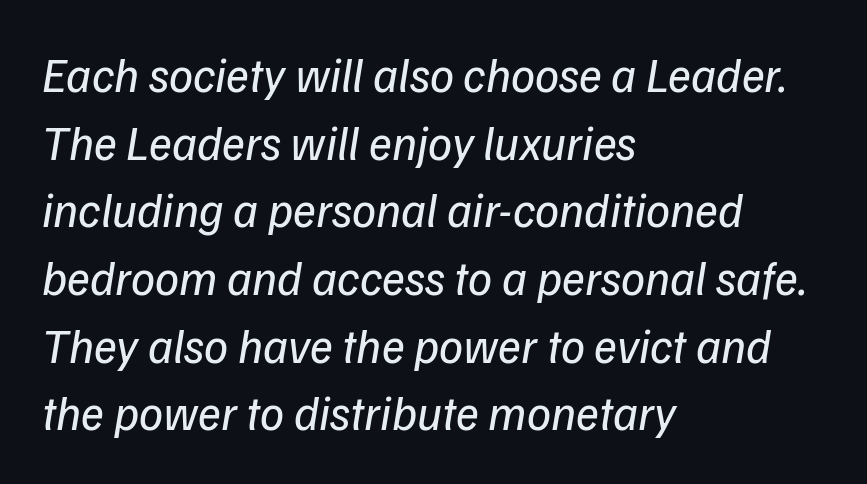
Standard letterfit; no display-style spreading of the glyphs. Line starts are locked; line ends wander. The foot of each line stays bare and open. The rendering uses natural spacing where letterforms have individual widths. Successive baselines arrive at the customary interval. Unlike a traditional serif, this face leaves its strokes unadorned.
